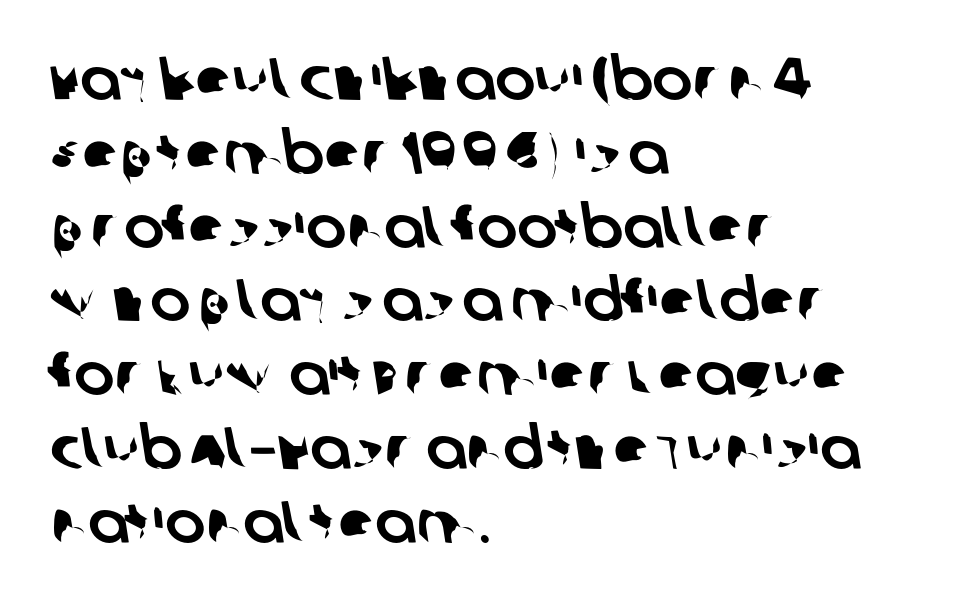
The image shows 60 px sans-serif type; set left-aligned, line spacing 1.23x, normal letter spacing, not underlined; low stroke contrast and a large x-height.
